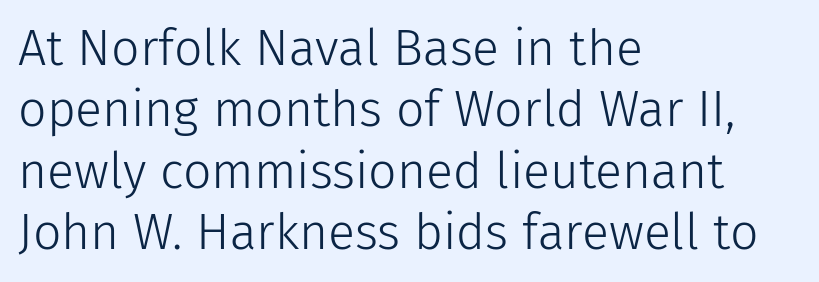
{"serif": "no", "italic": "no", "bold": "no", "weight": "light", "width": "normal", "stroke_contrast": "low", "x_height": "medium", "monospaced": "no", "underline": "no", "align": "left", "line_spacing_ratio": 1.23, "letter_spacing": "normal", "letter_spacing_em": 0.0, "glyph_px": 50}
